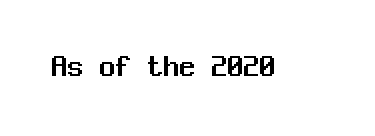
Q: Is the text italic (slanted)? A: No, it is upright.
Q: Is the typeface a serif or a sans-serif typeface? A: Sans-serif.
Q: Is the text underlined? A: No.
Q: Is the spacing between letters normal or unusually wide? A: Normal.
Q: Width (condensed, normal, or wide)? A: Normal.
Q: Stroke contrast? A: Medium.
Q: x-height? A: Medium.
Q: Monospaced? A: Yes.
